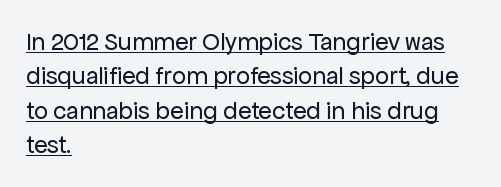
The image shows 25 px text type, upright; set left-aligned, normal line spacing (1.38x), normal letter spacing, underlined.
